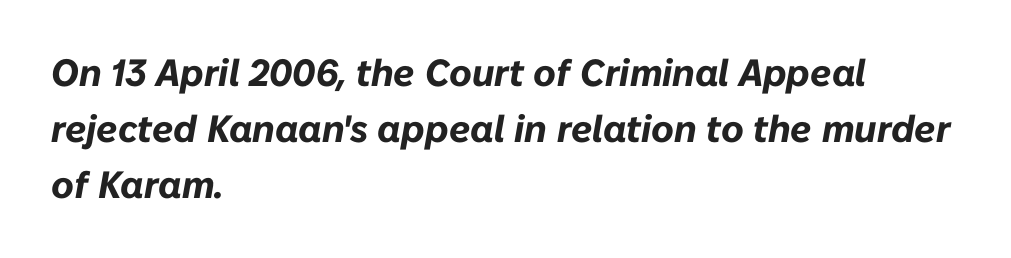
There is no visible air inserted between adjacent glyphs. The typesetting leans heavy: a genuine bold. The passage shown leans; its letterforms are oblique. The designer left line spacing at the default.
